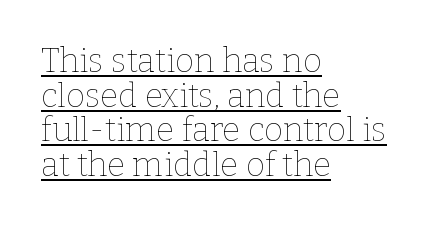
The image shows 33 px thin type, upright; set left-aligned, tight line spacing (1.05x), normal letter spacing, underlined; low stroke contrast and a medium x-height.
